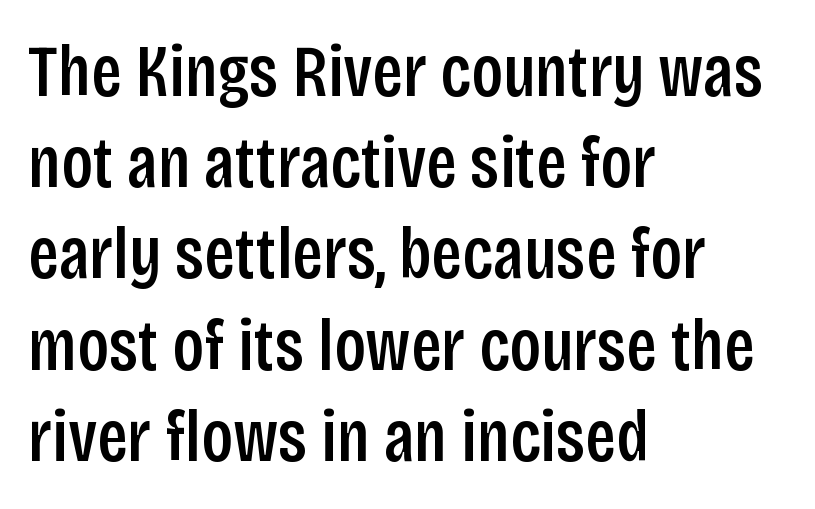
In terms of leading, this rendering sits right in the middle. Emphasis by weight is partial: semibold. Quick note: underline off. This sample uses a sans-serif face. A typesetter would call this proportional, since set widths differ per character.
